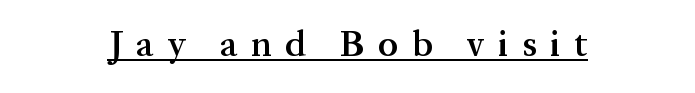
Q: Is the text bold? A: Semi-bold.
Q: Is the text italic (slanted)? A: No, it is upright.
Q: Is the typeface a serif or a sans-serif typeface? A: Serif.
Q: Is the text underlined? A: Yes.
Q: Is the spacing between letters normal or unusually wide? A: Unusually wide.
Q: Width (condensed, normal, or wide)? A: Normal.
Q: Stroke contrast? A: Medium.
Q: x-height? A: Medium.
Q: Monospaced? A: No.
